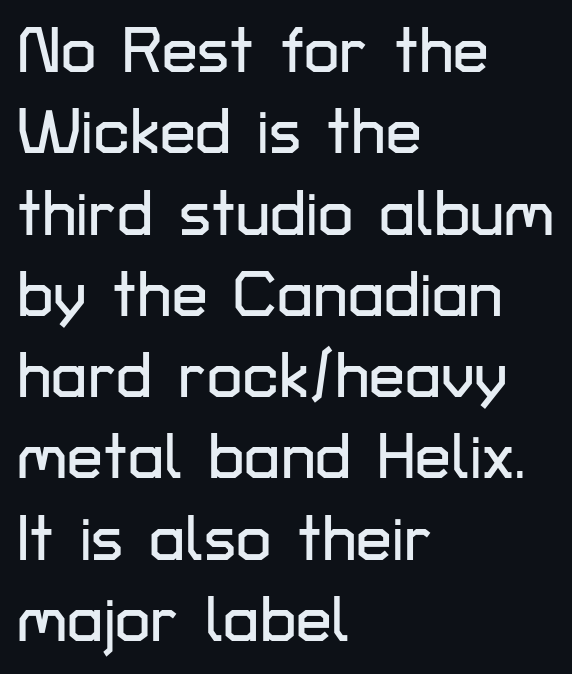
The image shows 64 px sans-serif type, upright; set left-aligned, normal line spacing (1.27x), normal letter spacing, not underlined; low stroke contrast and a medium x-height.
